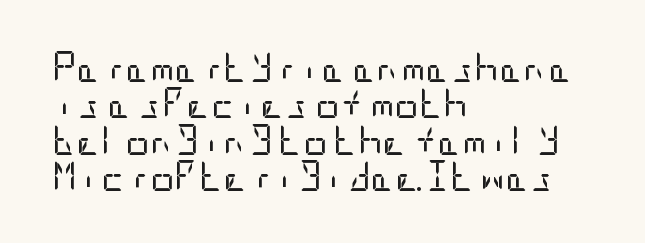
Q: Is the text bold? A: No.
Q: Is the text italic (slanted)? A: No, it is upright.
Q: Is the typeface a serif or a sans-serif typeface? A: Sans-serif.
Q: Is the text underlined? A: No.
Q: How is the paragraph aligned? A: Left-aligned.
Q: Is the spacing between letters normal or unusually wide? A: Normal.
Q: Width (condensed, normal, or wide)? A: Condensed.
Q: Stroke contrast? A: Low.
Q: x-height? A: Large.
